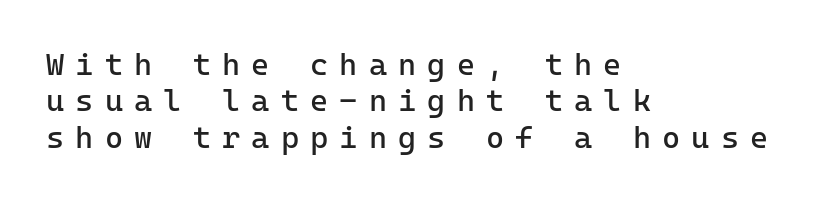
{"serif": "no", "italic": "no", "bold": "no", "weight": "regular", "width": "normal", "stroke_contrast": "low", "x_height": "medium", "monospaced": "yes", "underline": "no", "align": "left", "line_spacing_ratio": 1.17, "letter_spacing": "wide", "letter_spacing_em": 0.36, "glyph_px": 31}
